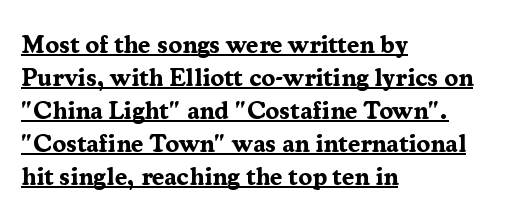
The image shows 25 px bold type, upright; set left-aligned, normal line spacing (1.32x), normal letter spacing, underlined.
